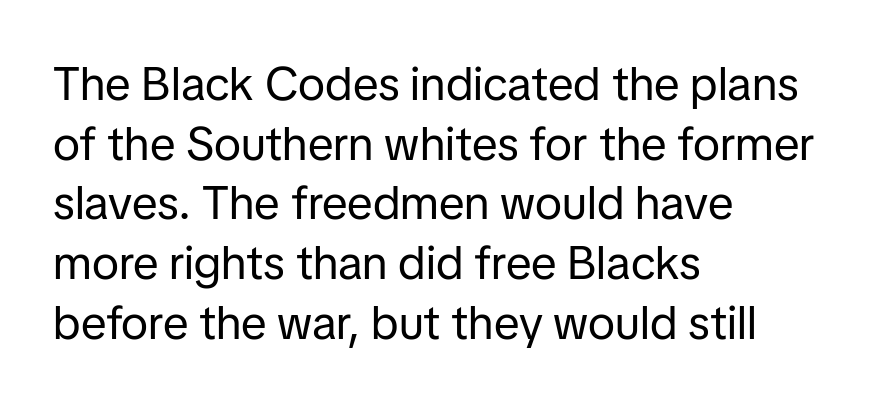
Q: Is the text bold? A: No.
Q: Is the text italic (slanted)? A: No, it is upright.
Q: Is the typeface a serif or a sans-serif typeface? A: Sans-serif.
Q: Is the text underlined? A: No.
Q: How is the paragraph aligned? A: Left-aligned.
Q: Is the spacing between letters normal or unusually wide? A: Normal.
Q: Is the spacing between lines tight, normal or loose? A: Normal.
Q: Width (condensed, normal, or wide)? A: Normal.
Q: Stroke contrast? A: Low.
Q: x-height? A: Medium.
Q: Monospaced? A: No.
